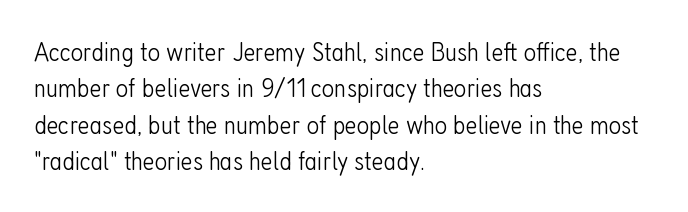
Q: Is the text bold? A: No.
Q: Is the text italic (slanted)? A: No, it is upright.
Q: Is the text underlined? A: No.
Q: How is the paragraph aligned? A: Left-aligned.
Q: Is the spacing between letters normal or unusually wide? A: Normal.
Q: Is the spacing between lines tight, normal or loose? A: Normal.
